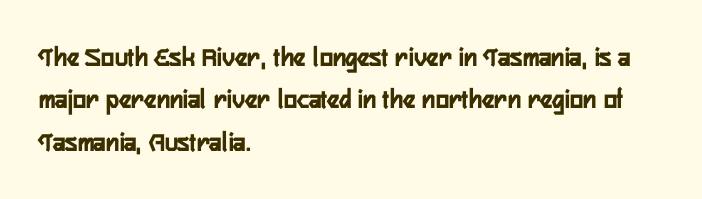
Q: Is the text italic (slanted)? A: No, it is upright.
Q: Is the typeface a serif or a sans-serif typeface? A: Sans-serif.
Q: Is the text underlined? A: No.
Q: How is the paragraph aligned? A: Left-aligned.
Q: Is the spacing between letters normal or unusually wide? A: Normal.
Q: Is the spacing between lines tight, normal or loose? A: Normal.
Q: Width (condensed, normal, or wide)? A: Condensed.
Q: Stroke contrast? A: Low.
Q: x-height? A: Medium.
Q: Monospaced? A: No.
